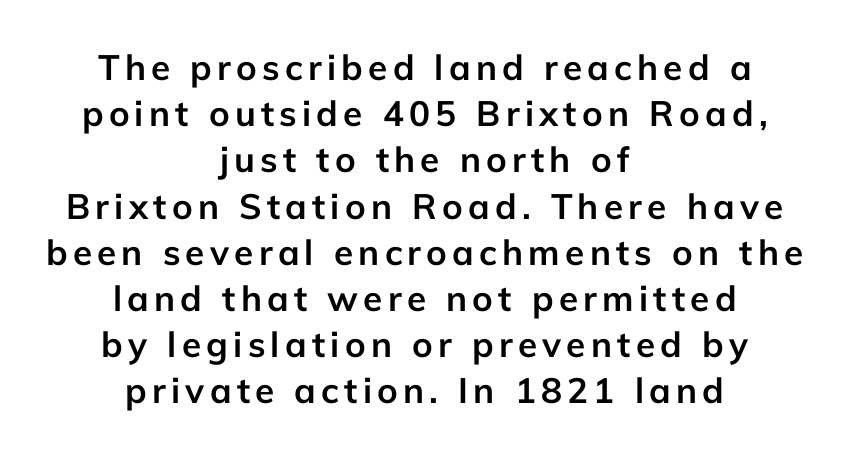
Q: Is the text bold? A: Yes.
Q: Is the text italic (slanted)? A: No, it is upright.
Q: Is the typeface a serif or a sans-serif typeface? A: Sans-serif.
Q: Is the text underlined? A: No.
Q: How is the paragraph aligned? A: Centered.
Q: Is the spacing between lines tight, normal or loose? A: Normal.
Q: Width (condensed, normal, or wide)? A: Normal.
Q: Stroke contrast? A: Low.
Q: x-height? A: Medium.
Q: Monospaced? A: No.
